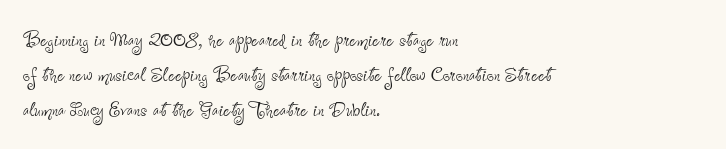
{"bold": "no", "underline": "no", "align": "left", "line_spacing": "normal", "line_spacing_ratio": 1.41, "letter_spacing": "normal", "letter_spacing_em": 0.0, "glyph_px": 25}
